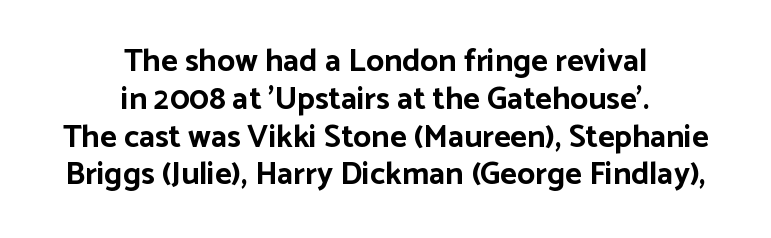
Q: Is the text bold? A: Yes.
Q: Is the text italic (slanted)? A: No, it is upright.
Q: Is the typeface a serif or a sans-serif typeface? A: Sans-serif.
Q: Is the text underlined? A: No.
Q: How is the paragraph aligned? A: Centered.
Q: Is the spacing between letters normal or unusually wide? A: Normal.
Q: Width (condensed, normal, or wide)? A: Normal.
Q: Stroke contrast? A: Low.
Q: x-height? A: Medium.
Q: Monospaced? A: No.
